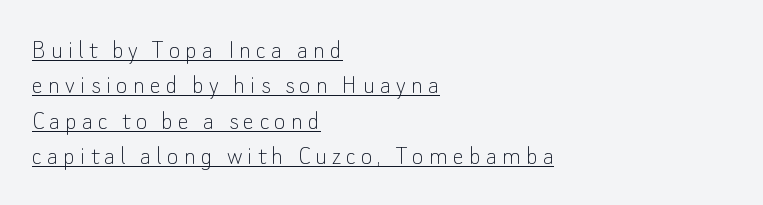
The face used here appears with an underline applied. This block has exactly the height ordinary leading produces. In CSS terms this would be text-align: left. Type style note: lacks serifs. A typesetter would call this proportional, since set widths differ per character. The specimen reads as upright at a glance.
